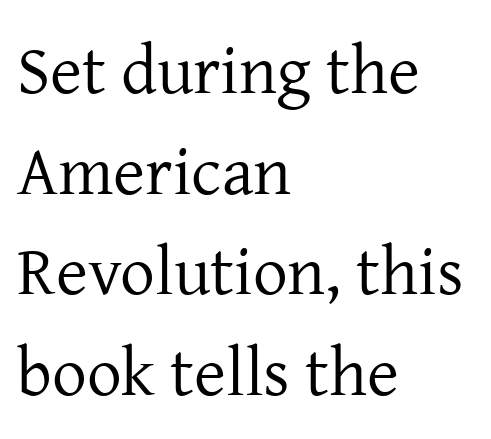
Q: Is the text bold? A: No.
Q: Is the text italic (slanted)? A: No, it is upright.
Q: Is the typeface a serif or a sans-serif typeface? A: Serif.
Q: Is the text underlined? A: No.
Q: How is the paragraph aligned? A: Left-aligned.
Q: Is the spacing between letters normal or unusually wide? A: Normal.
Q: Is the spacing between lines tight, normal or loose? A: Normal.
Q: Width (condensed, normal, or wide)? A: Normal.
Q: Stroke contrast? A: Low.
Q: x-height? A: Medium.
Q: Monospaced? A: No.
